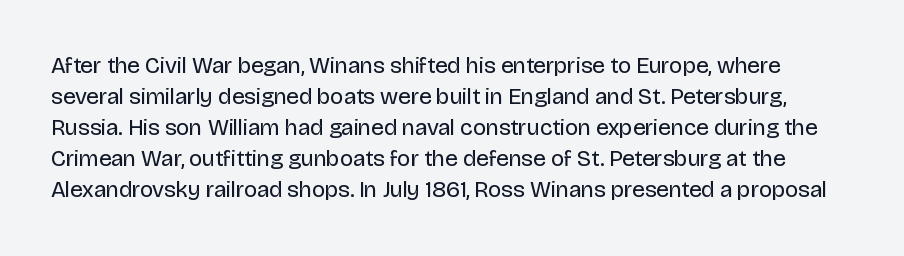
Stroke thickness stays within the range of a standard reading face or lighter. The passage shown stacks its lines at a standard gap. A typesetter would mark this as roman, not italic. The zone under the glyphs is completely vacant.
